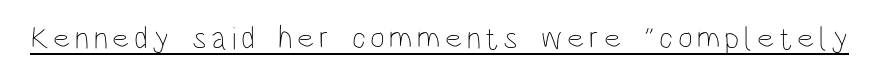
{"italic": "no", "bold": "no", "weight": "thin", "width": "condensed", "stroke_contrast": "low", "x_height": "large", "monospaced": "no", "underline": "yes", "glyph_px": 32}
